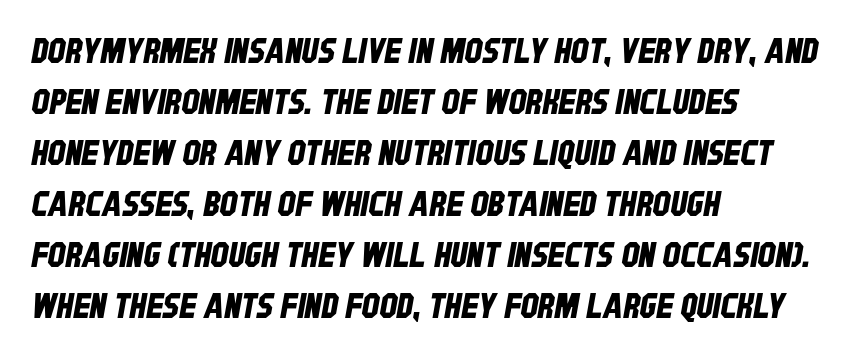
Q: Is the typeface a serif or a sans-serif typeface? A: Sans-serif.
Q: Is the text underlined? A: No.
Q: How is the paragraph aligned? A: Left-aligned.
Q: Is the spacing between letters normal or unusually wide? A: Normal.
Q: Is the spacing between lines tight, normal or loose? A: Normal.
Q: Width (condensed, normal, or wide)? A: Condensed.
Q: Stroke contrast? A: Low.
Q: x-height? A: Large.
Q: Monospaced? A: No.
